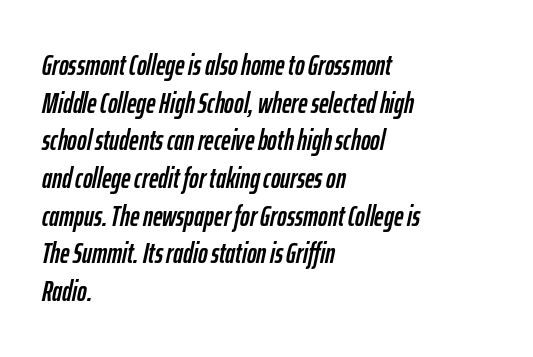
The image shows 29 px condensed type, italic (leaning right); set left-aligned, normal line spacing (1.3x), normal letter spacing, not underlined; low stroke contrast and a medium x-height.
